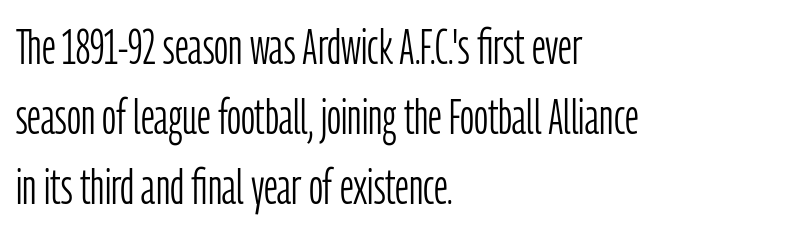
{"serif": "no", "italic": "no", "bold": "no", "weight": "light", "width": "condensed", "stroke_contrast": "low", "x_height": "medium", "monospaced": "no", "underline": "no", "align": "left", "line_spacing": "normal", "line_spacing_ratio": 1.43, "letter_spacing": "normal", "letter_spacing_em": 0.0, "glyph_px": 49}
